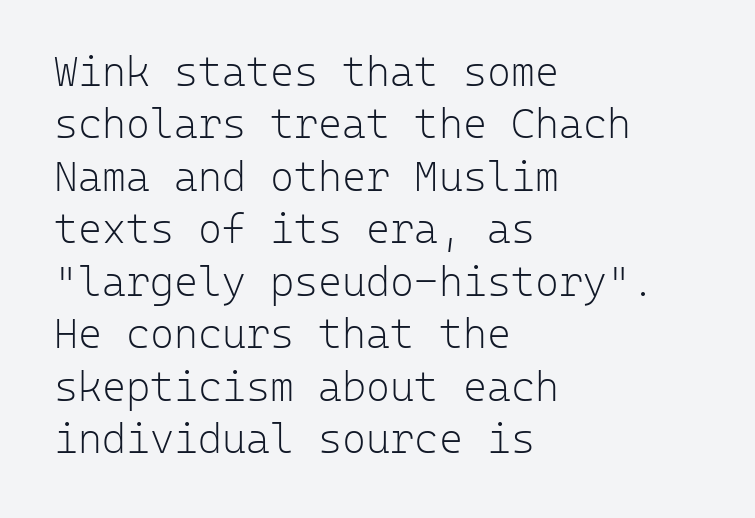
Is this a fixed-width face? Yes — each glyph sits in an identical cell. Between one letter and the next there's only the usual sliver of space. You can tell it's not italic because the verticals are truly vertical. Rows of type keep a routine distance in the vertical direction. A student would call this left alignment; a typographer would say flush left, rag right.
